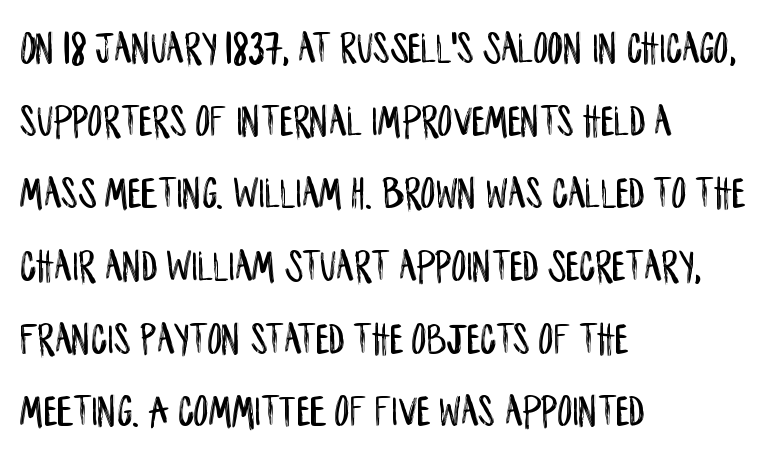
The image shows 46 px condensed sans-serif type, upright; set left-aligned, normal line spacing (1.58x), normal letter spacing, not underlined; low stroke contrast and a large x-height.
